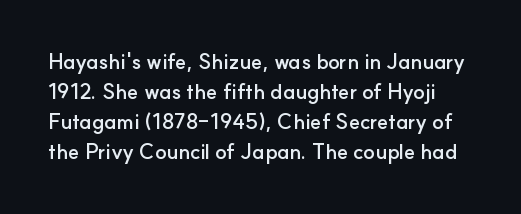
The image shows 21 px bold type, upright; set normal line spacing (1.43x), normal letter spacing, not underlined.
